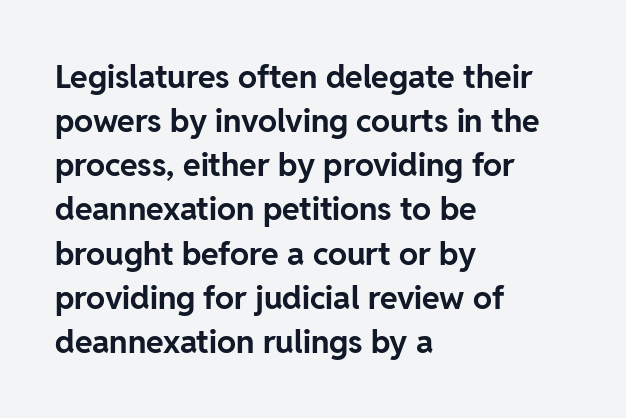
Q: Is the text bold? A: Yes.
Q: Is the text italic (slanted)? A: No, it is upright.
Q: Is the typeface a serif or a sans-serif typeface? A: Sans-serif.
Q: Is the text underlined? A: No.
Q: How is the paragraph aligned? A: Left-aligned.
Q: Is the spacing between letters normal or unusually wide? A: Normal.
Q: Is the spacing between lines tight, normal or loose? A: Normal.
Q: Width (condensed, normal, or wide)? A: Normal.
Q: Stroke contrast? A: Low.
Q: x-height? A: Medium.
Q: Monospaced? A: No.
